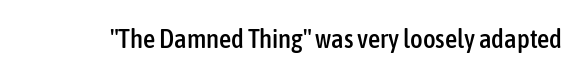
Q: Is the text italic (slanted)? A: No, it is upright.
Q: Is the text underlined? A: No.
Q: Is the spacing between letters normal or unusually wide? A: Normal.
